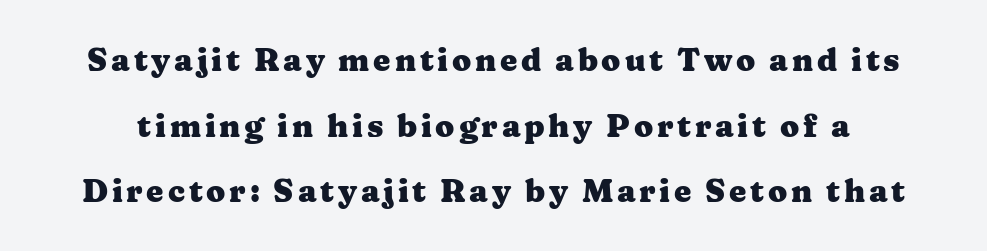
Q: Is the text bold? A: Yes.
Q: Is the text italic (slanted)? A: No, it is upright.
Q: Is the typeface a serif or a sans-serif typeface? A: Serif.
Q: Is the text underlined? A: No.
Q: Is the spacing between lines tight, normal or loose? A: Loose.
Q: Width (condensed, normal, or wide)? A: Wide.
Q: Stroke contrast? A: Medium.
Q: x-height? A: Medium.
Q: Monospaced? A: No.
